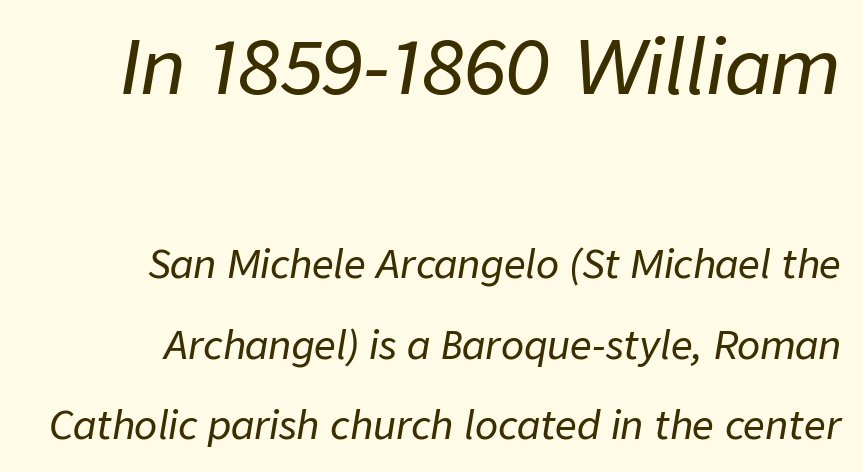
{"italic": "yes", "lean": "right", "slant_degrees": 9, "width": "normal", "stroke_contrast": "low", "x_height": "medium", "monospaced": "no", "underline": "no", "align": "right", "line_spacing": "loose", "line_spacing_ratio": 2.12, "letter_spacing": "normal", "letter_spacing_em": 0.0, "larger_block": "first", "size_ratio": 1.97, "glyph_px": 75}
